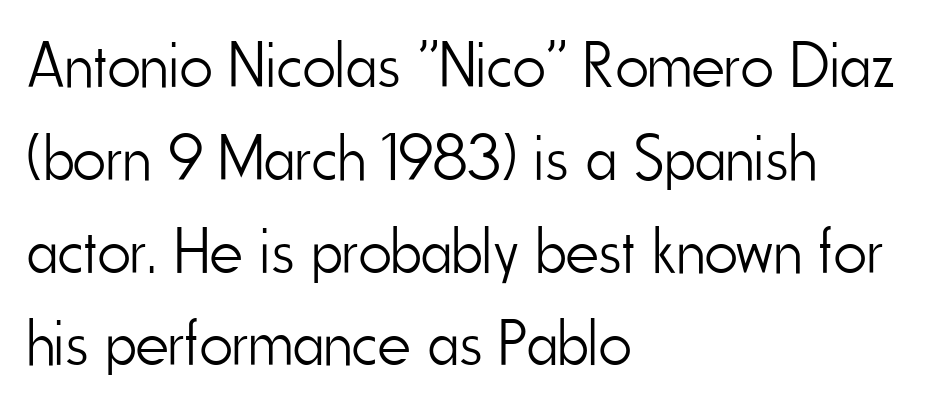
The image shows 64 px light, condensed sans-serif type, upright; set left-aligned, normal line spacing (1.45x), normal letter spacing, not underlined; low stroke contrast and a small x-height.
